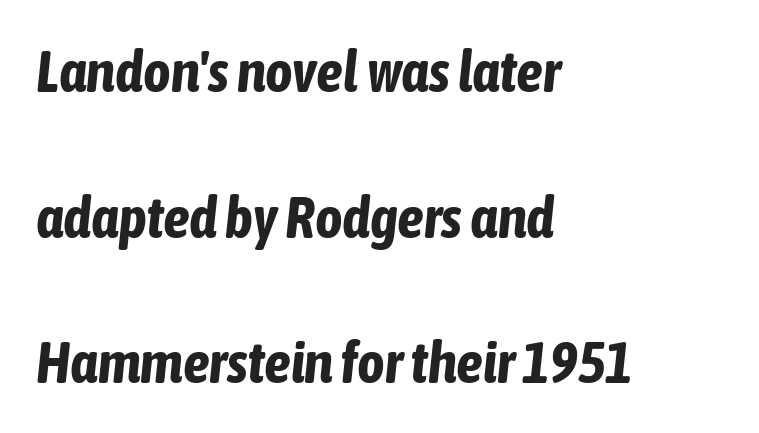
The typesetting leans heavy: a genuine bold. These lines stack with their left ends in a neat column. The lines are spread far apart with generous leading. Spacing between characters is what you'd get straight out of the box.
